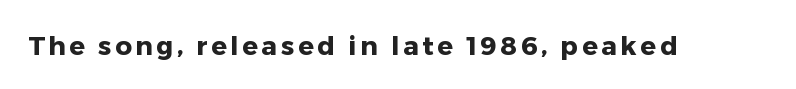
Q: Is the text bold? A: Yes.
Q: Is the text italic (slanted)? A: No, it is upright.
Q: Is the text underlined? A: No.
